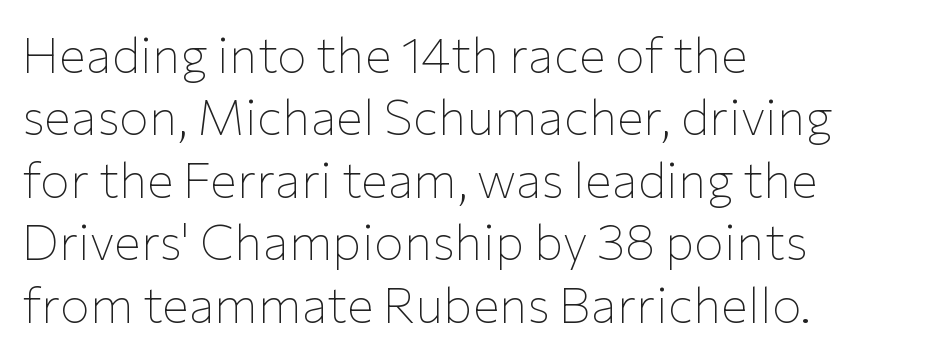
The image shows 50 px thin sans-serif type, upright; set left-aligned, normal line spacing (1.25x), normal letter spacing, not underlined; low stroke contrast and a medium x-height.
